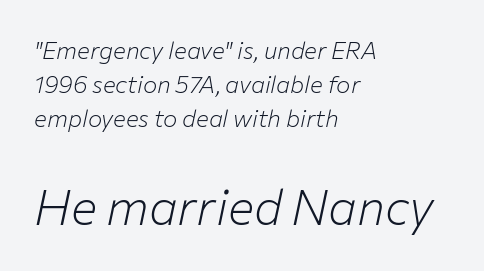
The image shows 49 px light type, italic (leaning right); set left-aligned, normal line spacing (1.42x), normal letter spacing, not underlined; the second (bottom) block is 2.04x larger; low stroke contrast and a medium x-height.
